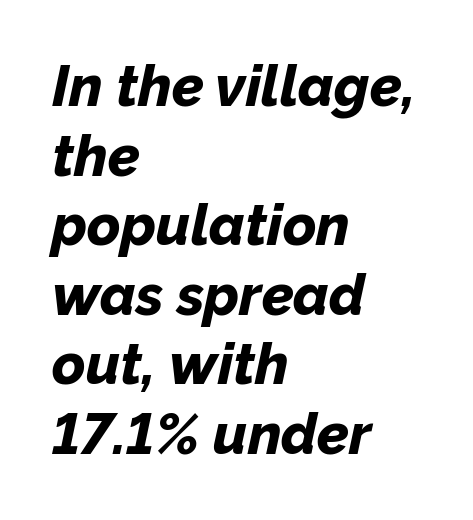
The image shows 57 px bold type, italic (leaning right); set left-aligned, line spacing 1.22x, normal letter spacing, not underlined; low stroke contrast and a medium x-height.
